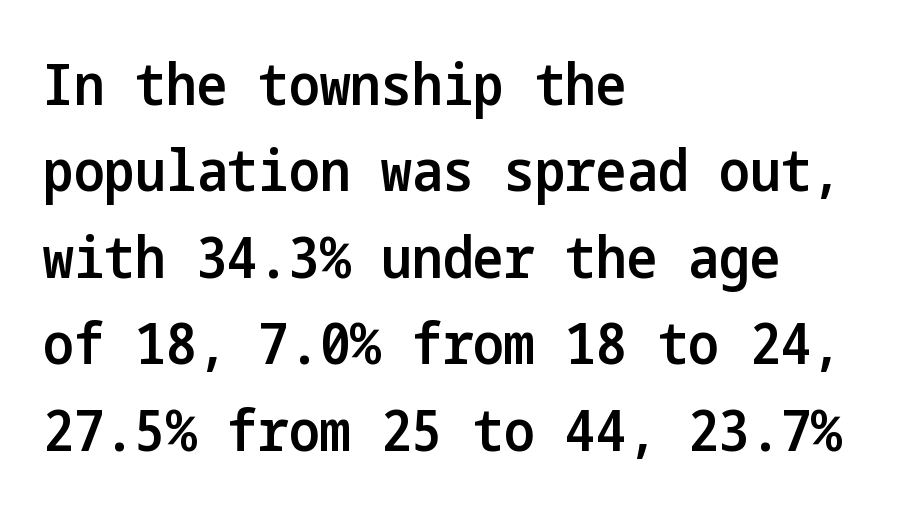
{"serif": "no", "italic": "no", "bold": "semi", "weight": "semibold", "width": "condensed", "stroke_contrast": "low", "x_height": "medium", "underline": "no", "align": "left", "line_spacing": "normal", "line_spacing_ratio": 1.49, "letter_spacing": "normal", "letter_spacing_em": 0.0, "glyph_px": 58}
